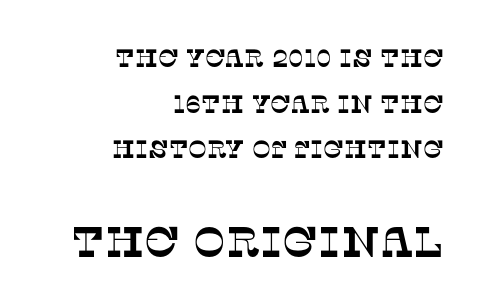
The rendering anchors every line to the right-hand side. Here the second block reads like a headline and the first like body copy. The passage shown is not underscored anywhere. A serif font was chosen for this passage. Think of a printed novel: that variable character pitch is what you see here. Nobody touched the tracking dial on this one.
